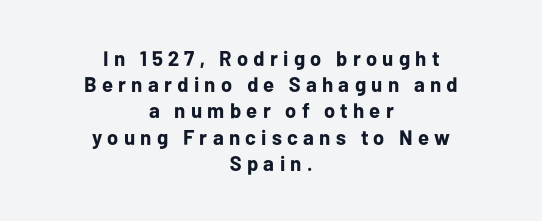
{"italic": "no", "bold": "yes", "underline": "no", "align": "center", "line_spacing": "normal", "line_spacing_ratio": 1.25, "letter_spacing": "wide", "letter_spacing_em": 0.25, "glyph_px": 21}
